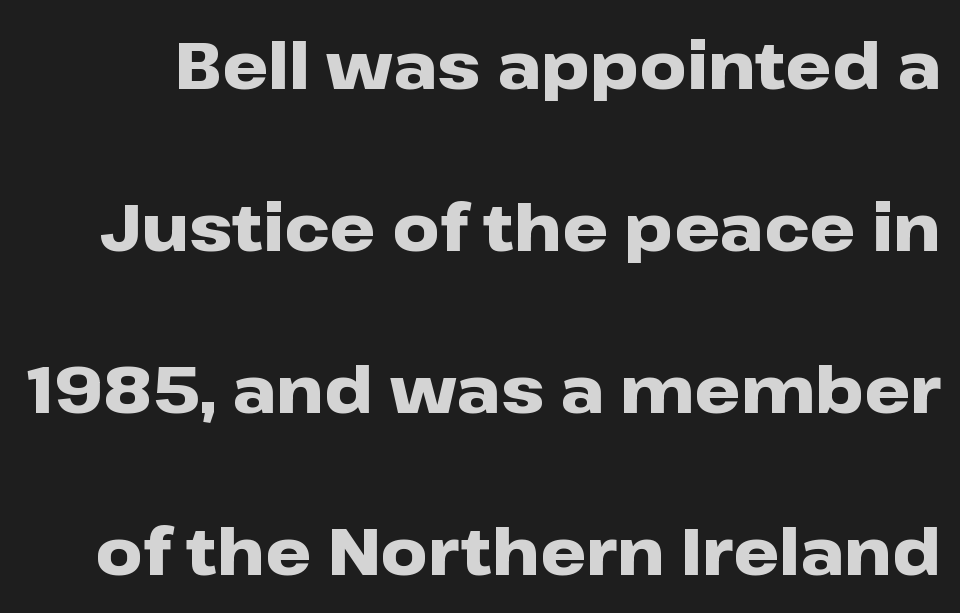
The image shows 65 px heavy, wide sans-serif type, upright; set loose line spacing (2.49x), normal letter spacing, not underlined; low stroke contrast and a medium x-height.
